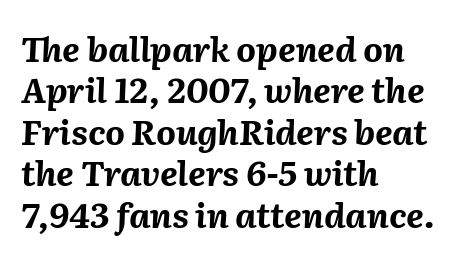
Q: Is the text bold? A: Yes.
Q: Is the text italic (slanted)? A: Yes, it leans right by about 2 degrees.
Q: Is the text underlined? A: No.
Q: How is the paragraph aligned? A: Left-aligned.
Q: Is the spacing between letters normal or unusually wide? A: Normal.
Q: Width (condensed, normal, or wide)? A: Normal.
Q: Stroke contrast? A: Medium.
Q: x-height? A: Medium.
Q: Monospaced? A: No.
